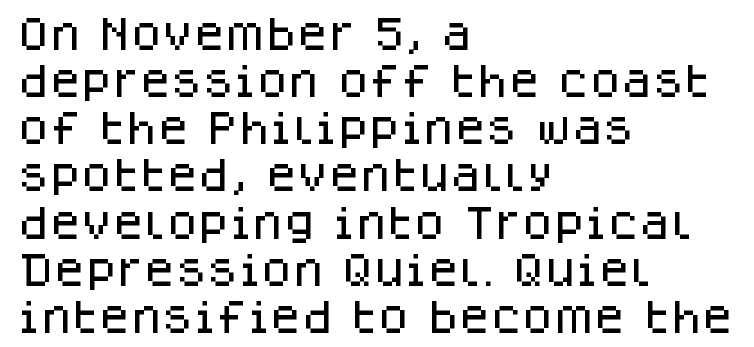
Q: Is the text italic (slanted)? A: No, it is upright.
Q: Is the typeface a serif or a sans-serif typeface? A: Sans-serif.
Q: Is the text underlined? A: No.
Q: How is the paragraph aligned? A: Left-aligned.
Q: Is the spacing between letters normal or unusually wide? A: Normal.
Q: Is the spacing between lines tight, normal or loose? A: Normal.
Q: Width (condensed, normal, or wide)? A: Normal.
Q: Stroke contrast? A: Low.
Q: x-height? A: Large.
Q: Monospaced? A: No.
